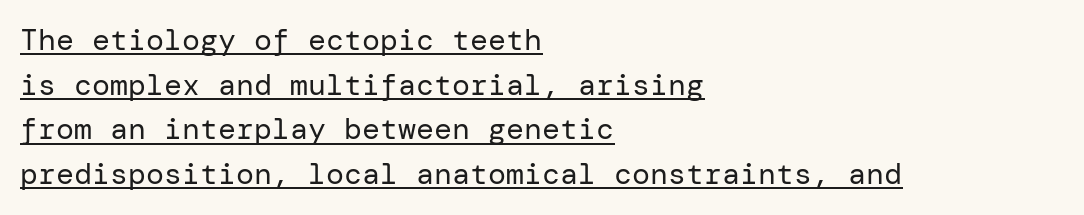
Q: Is the text bold? A: No.
Q: Is the text italic (slanted)? A: No, it is upright.
Q: Is the typeface a serif or a sans-serif typeface? A: Sans-serif.
Q: Is the text underlined? A: Yes.
Q: How is the paragraph aligned? A: Left-aligned.
Q: Is the spacing between letters normal or unusually wide? A: Normal.
Q: Is the spacing between lines tight, normal or loose? A: Normal.
Q: Width (condensed, normal, or wide)? A: Normal.
Q: Stroke contrast? A: Low.
Q: x-height? A: Medium.
